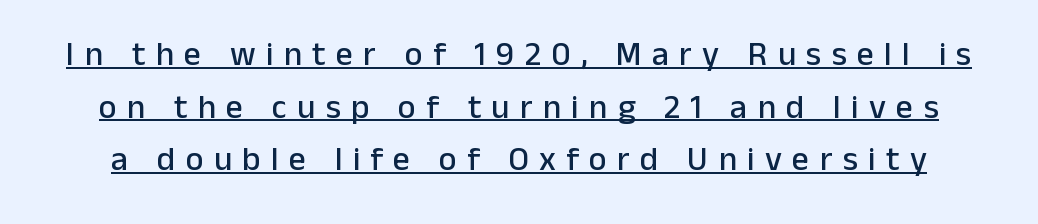
{"serif": "no", "italic": "no", "width": "normal", "stroke_contrast": "low", "x_height": "medium", "monospaced": "no", "underline": "yes", "line_spacing": "normal", "line_spacing_ratio": 1.55, "letter_spacing": "wide", "letter_spacing_em": 0.3, "glyph_px": 34}
